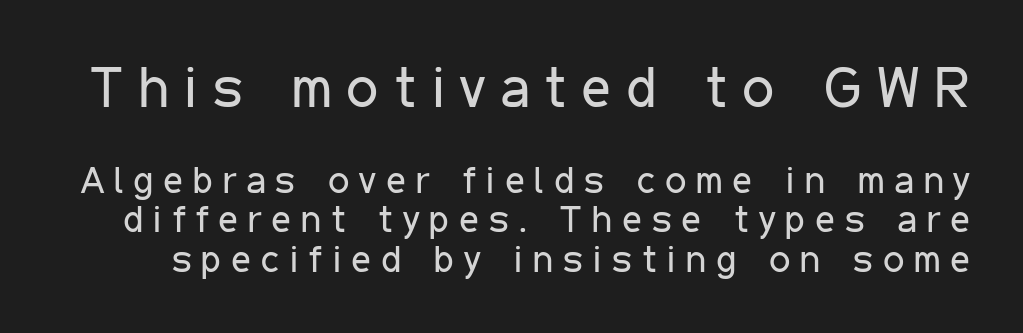
Type without underlining. Spacing between characters has been opened up far beyond the box default. Letterform terminals end flat and unadorned throughout the passage. Larger block? The one above; the one below is distinctly smaller. A quiet, ordinary-to-light weight characterises the typeface.
